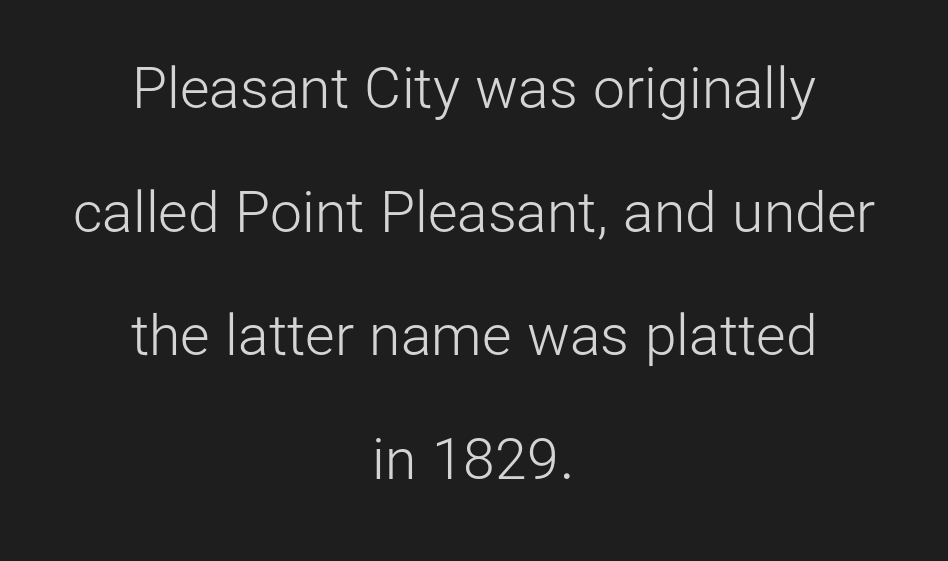
The image shows 57 px light sans-serif type, upright; set centered, loose line spacing (2.17x), normal letter spacing, not underlined; low stroke contrast and a medium x-height.
